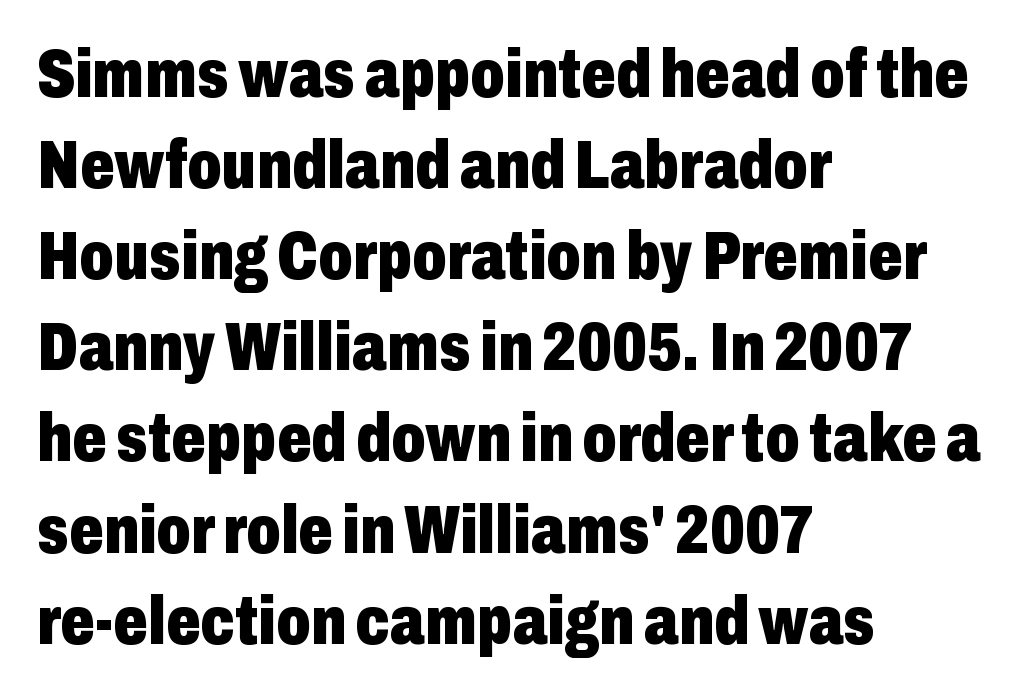
{"serif": "no", "italic": "no", "bold": "yes", "weight": "heavy", "width": "condensed", "stroke_contrast": "low", "x_height": "medium", "monospaced": "no", "underline": "no", "align": "left", "line_spacing": "normal", "line_spacing_ratio": 1.34, "letter_spacing": "normal", "letter_spacing_em": 0.0, "glyph_px": 68}
